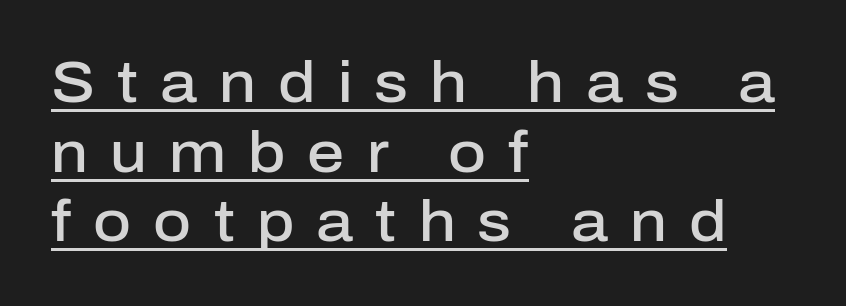
{"serif": "no", "italic": "no", "bold": "semi", "weight": "semibold", "width": "normal", "stroke_contrast": "low", "x_height": "medium", "monospaced": "no", "underline": "yes", "align": "left", "line_spacing_ratio": 1.2, "letter_spacing": "wide", "letter_spacing_em": 0.38, "glyph_px": 58}
